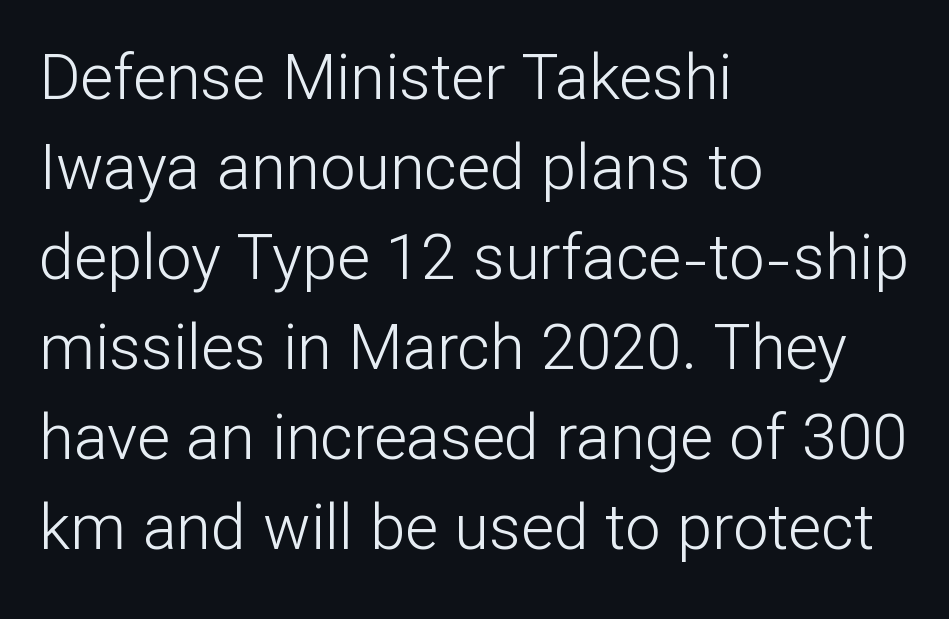
The image shows 63 px light sans-serif type, upright; set left-aligned, normal line spacing (1.43x), normal letter spacing, not underlined; low stroke contrast and a medium x-height.
